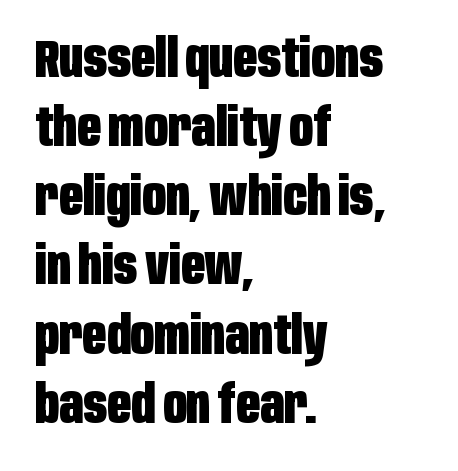
{"serif": "no", "italic": "no", "bold": "yes", "weight": "heavy", "width": "condensed", "stroke_contrast": "low", "x_height": "large", "monospaced": "no", "underline": "no", "align": "left", "line_spacing": "normal", "line_spacing_ratio": 1.33, "letter_spacing": "normal", "letter_spacing_em": 0.0, "glyph_px": 52}
